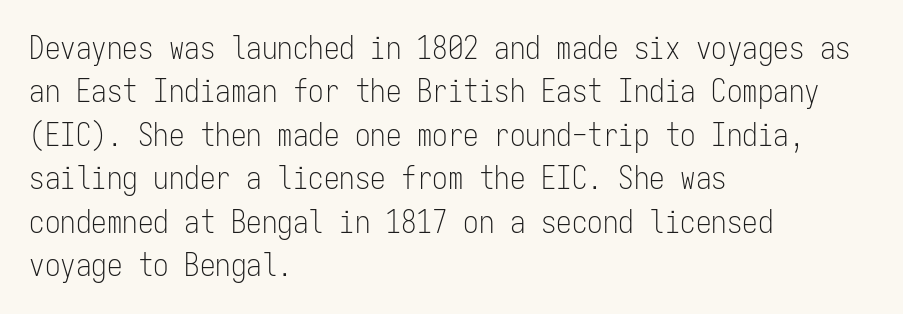
{"serif": "no", "italic": "no", "bold": "no", "weight": "light", "width": "condensed", "stroke_contrast": "low", "x_height": "medium", "monospaced": "yes", "underline": "no", "align": "left", "line_spacing": "normal", "line_spacing_ratio": 1.4, "letter_spacing": "normal", "letter_spacing_em": 0.0, "glyph_px": 31}
